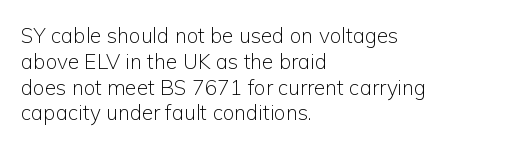
The image shows 21 px text type, upright; set left-aligned, line spacing 1.23x, normal letter spacing, not underlined.
